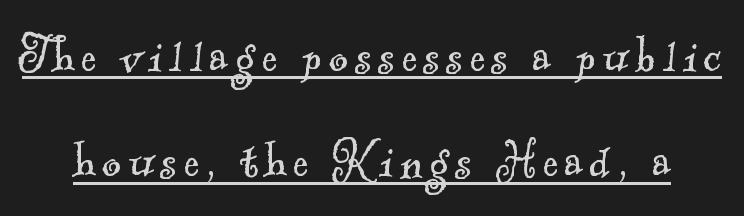
A typographer would call this underscored text. Looks like regular typesetting: each glyph gets only the width it needs. Stroke terminals: seriffed. The letterforms sit at book weight or below.
